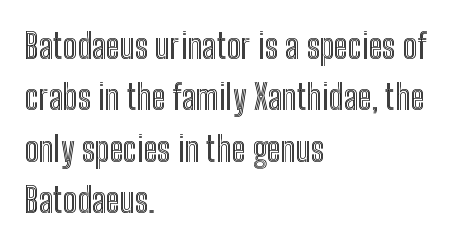
{"italic": "no", "width": "condensed", "x_height": "medium", "monospaced": "no", "underline": "no", "align": "left", "line_spacing": "normal", "line_spacing_ratio": 1.51, "letter_spacing": "normal", "letter_spacing_em": 0.0, "glyph_px": 34}
